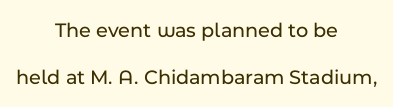
The image shows 21 px text type, upright; set centered, loose line spacing (2.24x), normal letter spacing, not underlined.
